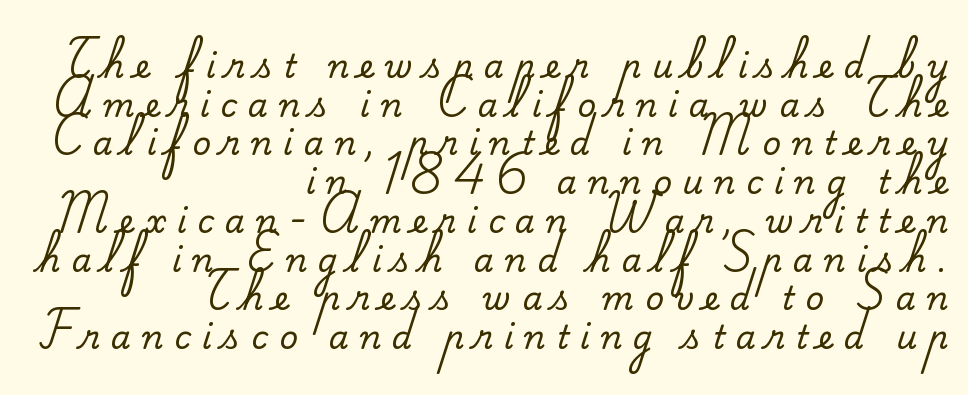
The image shows 32 px serif type; set right-aligned, line spacing 1.21x, unusually wide letter spacing (+0.34 em), not underlined; medium stroke contrast and a small x-height.
